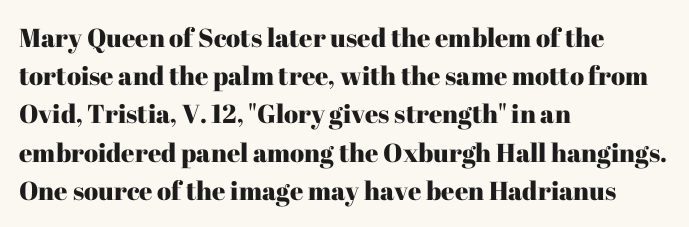
Q: Is the text italic (slanted)? A: No, it is upright.
Q: Is the text underlined? A: No.
Q: How is the paragraph aligned? A: Left-aligned.
Q: Is the spacing between letters normal or unusually wide? A: Normal.
Q: Is the spacing between lines tight, normal or loose? A: Normal.
